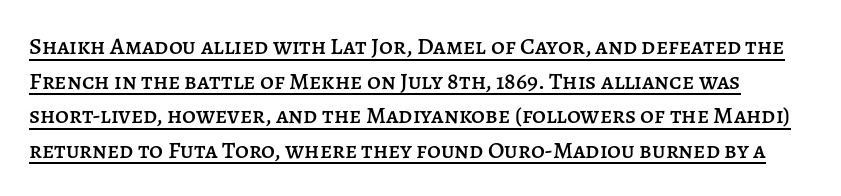
{"italic": "no", "underline": "yes", "line_spacing": "normal", "line_spacing_ratio": 1.44, "letter_spacing": "normal", "letter_spacing_em": 0.0, "glyph_px": 24}
